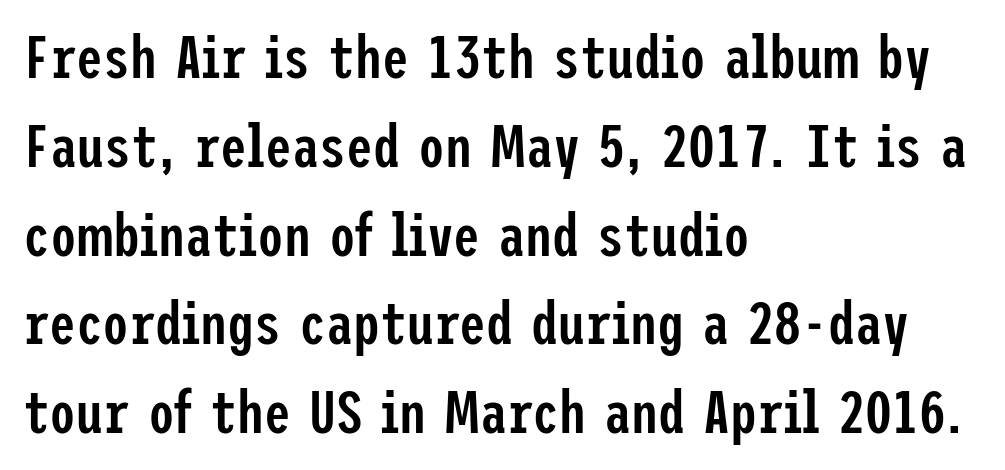
The image shows 60 px semibold, condensed sans-serif type, upright; set left-aligned, normal line spacing (1.48x), normal letter spacing, not underlined; low stroke contrast and a medium x-height.
